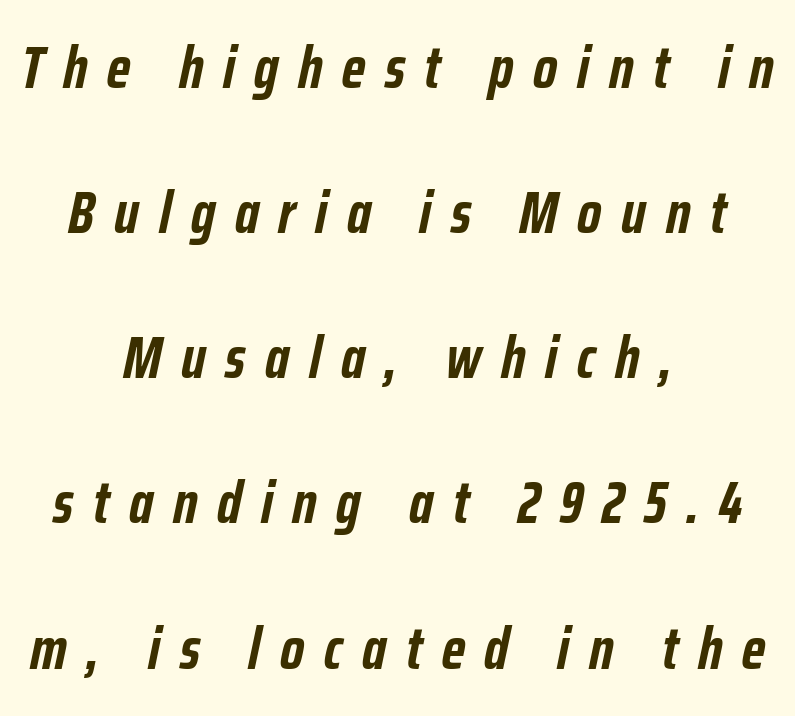
The image shows 59 px semibold, condensed type, italic (leaning right); set centered, loose line spacing (2.46x), unusually wide letter spacing (+0.33 em), not underlined; low stroke contrast and a medium x-height.
